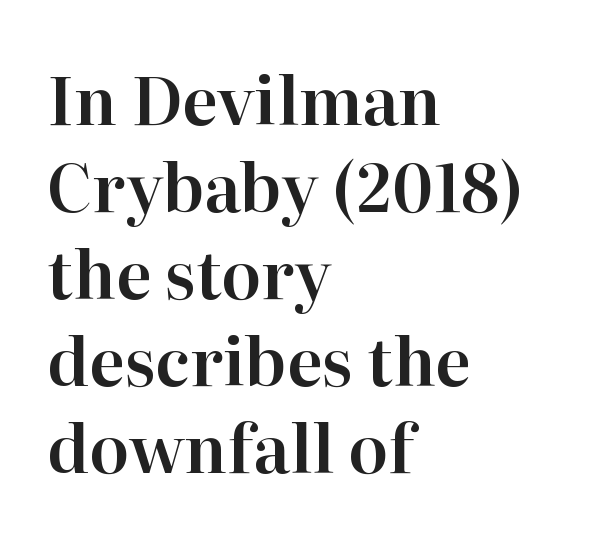
These lines sit exactly where default settings would place them. Does the type have serifs? Yes, each stem ends in a small foot. Words float on clear page, feet unadorned. The passage is arranged the way most books set body copy — flush left. Quick note: not italic, upright. Character widths vary here, with narrow letters taking less room than wide ones.
